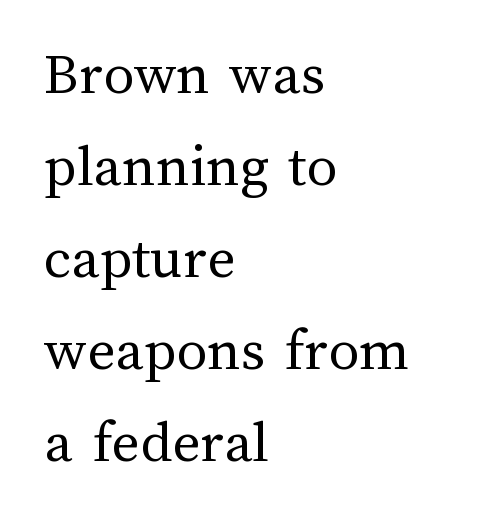
Q: Is the text bold? A: No.
Q: Is the text italic (slanted)? A: No, it is upright.
Q: Is the text underlined? A: No.
Q: How is the paragraph aligned? A: Left-aligned.
Q: Is the spacing between letters normal or unusually wide? A: Normal.
Q: Is the spacing between lines tight, normal or loose? A: Normal.
Q: Width (condensed, normal, or wide)? A: Normal.
Q: Stroke contrast? A: Medium.
Q: x-height? A: Medium.
Q: Monospaced? A: No.
